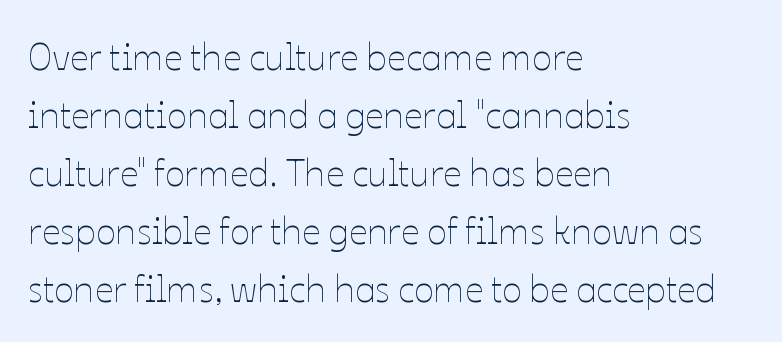
The image shows 37 px thin type, upright; set left-aligned, normal line spacing (1.57x), normal letter spacing, not underlined; low stroke contrast and a medium x-height.
